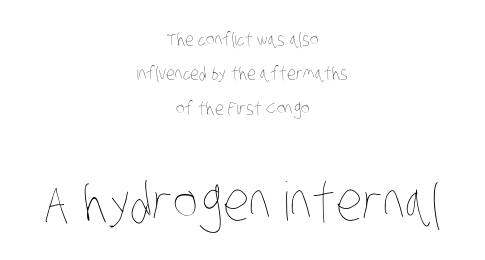
Airy leading. The gap between lines stays unmarked. Heaviness? Minimal to ordinary, like unemphasized prose. Horizontally, the lines are justified to the midpoint only. This sample has the flowing, uneven cadence of proportional lettering. Larger block? The one below; the one above is distinctly smaller.
